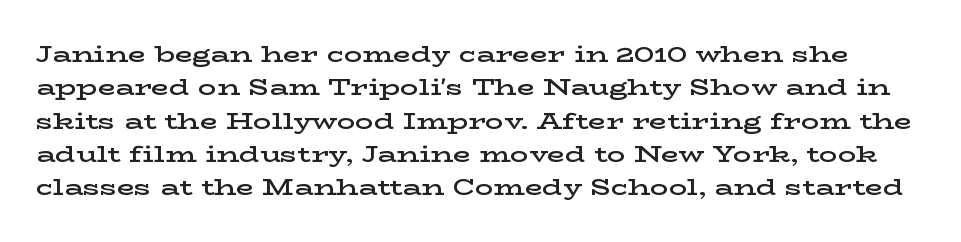
{"italic": "no", "bold": "semi", "underline": "no", "line_spacing": "normal", "line_spacing_ratio": 1.45, "letter_spacing": "normal", "letter_spacing_em": 0.0, "glyph_px": 23}
